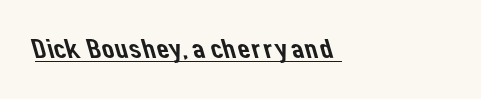
{"serif": "no", "width": "normal", "stroke_contrast": "low", "x_height": "medium", "monospaced": "no", "underline": "yes", "align": "left", "letter_spacing": "normal", "letter_spacing_em": 0.0, "glyph_px": 28}
